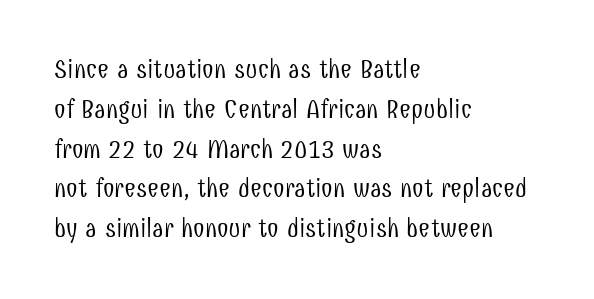
The image shows 26 px text type, upright; set left-aligned, normal line spacing (1.53x), normal letter spacing, not underlined.
